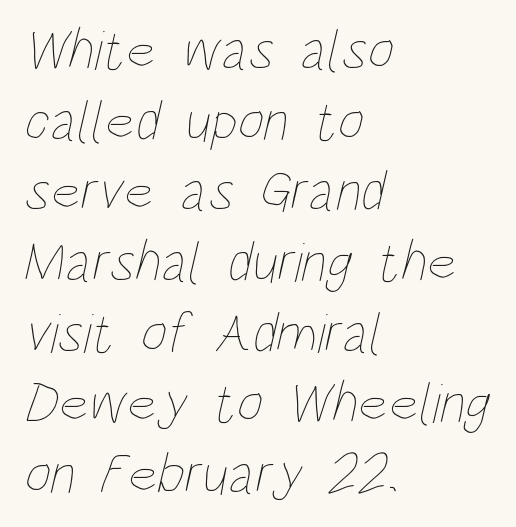
{"bold": "no", "weight": "thin", "width": "condensed", "stroke_contrast": "low", "x_height": "large", "monospaced": "no", "underline": "no", "align": "left", "line_spacing_ratio": 1.24, "letter_spacing": "normal", "letter_spacing_em": 0.0, "glyph_px": 57}
